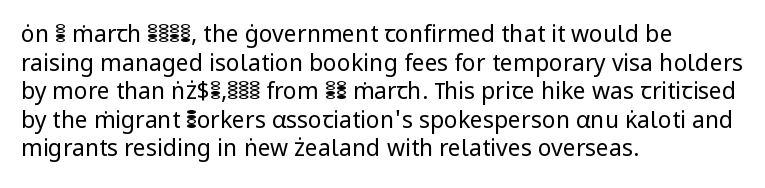
The image shows 23 px text type, upright; set left-aligned, line spacing 1.24x, normal letter spacing, not underlined.
